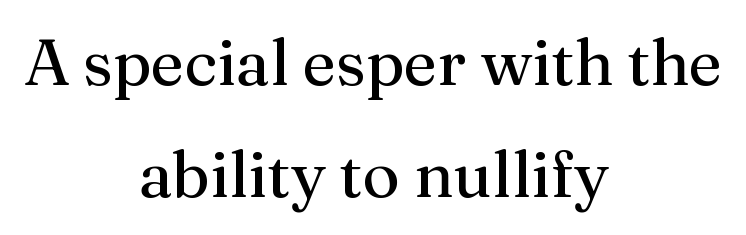
Q: Is the text bold? A: No.
Q: Is the text italic (slanted)? A: No, it is upright.
Q: Is the typeface a serif or a sans-serif typeface? A: Serif.
Q: Is the text underlined? A: No.
Q: How is the paragraph aligned? A: Centered.
Q: Is the spacing between letters normal or unusually wide? A: Normal.
Q: Width (condensed, normal, or wide)? A: Normal.
Q: Stroke contrast? A: Medium.
Q: x-height? A: Medium.
Q: Monospaced? A: No.
